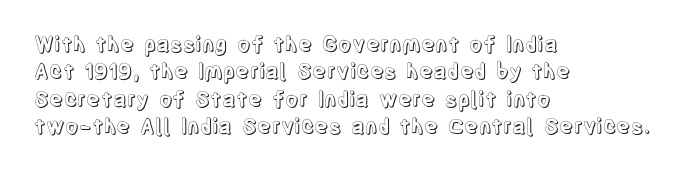
The image shows 21 px text type, upright; set left-aligned, normal line spacing (1.3x), normal letter spacing, not underlined.
